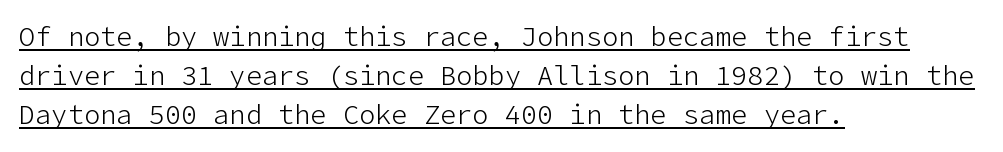
Is the block centered? No — it sits flush against the left margin. In terms of posture, this sample is upright. The weight would be labelled regular, book, light, or lighter still. This sample uses plain, unmodified letter spacing. In designer terms, the underline attribute is active on this setting.
